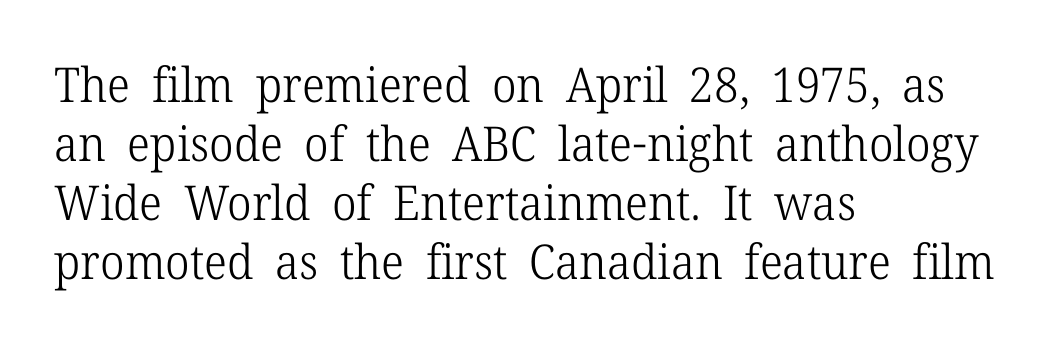
{"serif": "yes", "italic": "no", "bold": "no", "weight": "light", "width": "normal", "stroke_contrast": "low", "x_height": "medium", "monospaced": "no", "underline": "no", "align": "left", "line_spacing_ratio": 1.23, "letter_spacing": "normal", "letter_spacing_em": 0.0, "glyph_px": 48}
